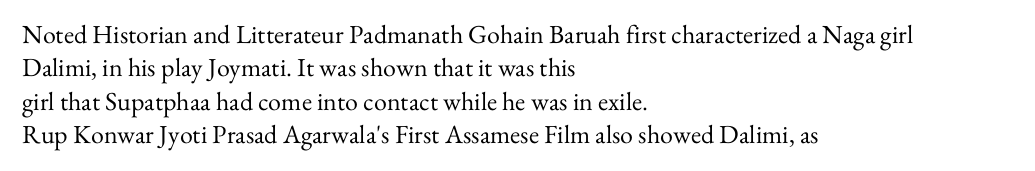
Q: Is the text bold? A: No.
Q: Is the text italic (slanted)? A: No, it is upright.
Q: Is the text underlined? A: No.
Q: How is the paragraph aligned? A: Left-aligned.
Q: Is the spacing between letters normal or unusually wide? A: Normal.
Q: Is the spacing between lines tight, normal or loose? A: Normal.
